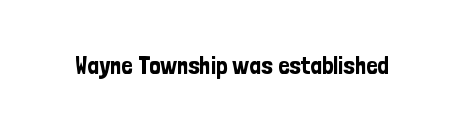
The image shows 25 px text type, upright; set normal letter spacing, not underlined.
